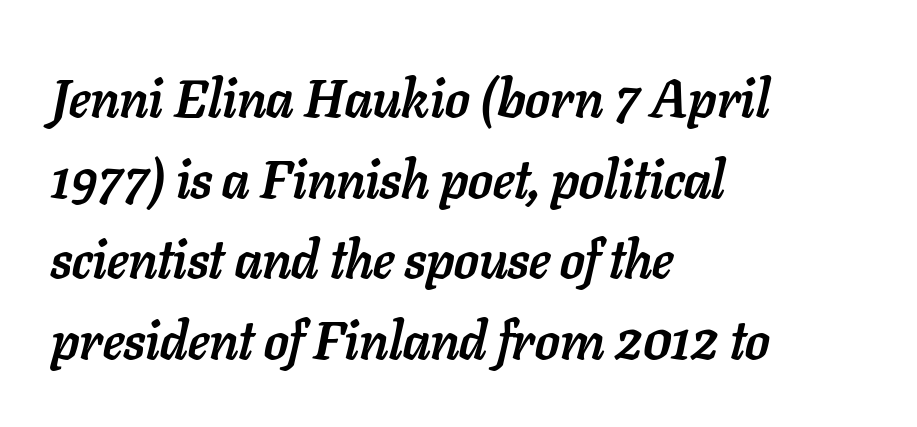
The image shows 53 px semibold type, italic (leaning right); set left-aligned, normal line spacing (1.52x), normal letter spacing, not underlined; low stroke contrast and a medium x-height.
